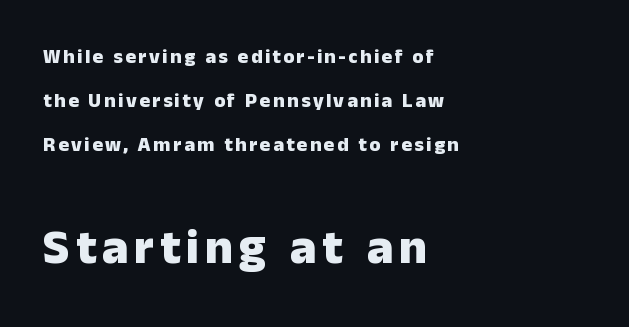
{"serif": "no", "italic": "no", "bold": "yes", "weight": "heavy", "width": "normal", "stroke_contrast": "low", "x_height": "medium", "monospaced": "no", "underline": "no", "align": "left", "line_spacing": "loose", "line_spacing_ratio": 2.19, "larger_block": "second", "size_ratio": 2.45, "glyph_px": 49}
